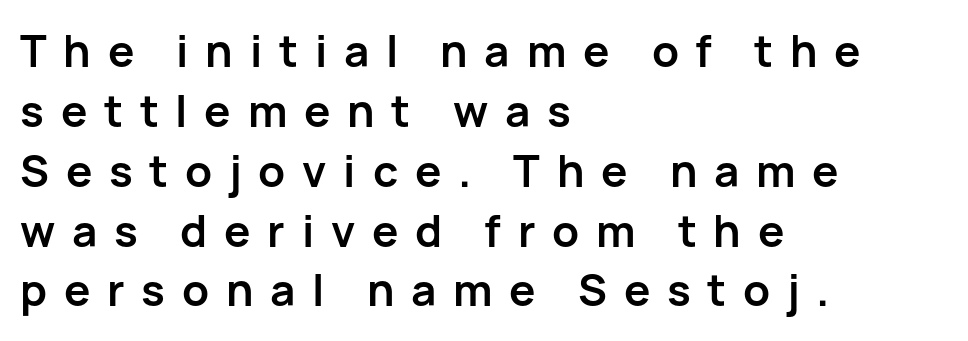
{"serif": "no", "italic": "no", "bold": "yes", "weight": "semibold", "width": "normal", "stroke_contrast": "low", "x_height": "medium", "monospaced": "no", "underline": "no", "align": "left", "line_spacing": "normal", "line_spacing_ratio": 1.36, "letter_spacing": "wide", "letter_spacing_em": 0.38, "glyph_px": 44}
